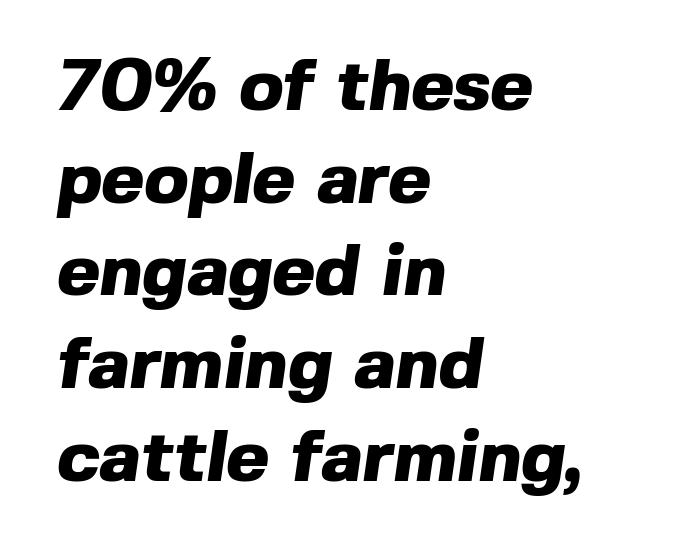
The baseline area is clear. Nope, no serifs anywhere on these letters. I'd describe the lettering as bold — thick and assertive. Look at the tracking — it's just the regular setting, nothing added.
